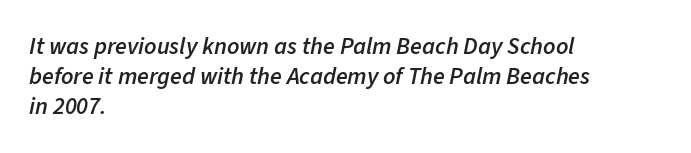
Teacher's note: observe the even left margin — that is flush-left alignment. These lines carry some extra weight — a demibold, not a full bold. Only glyphs here, with clear space below each row. Each word holds together tightly as a unit, with standard inter-letter gaps. Would a proofreader flag this as italicized? Yes.
